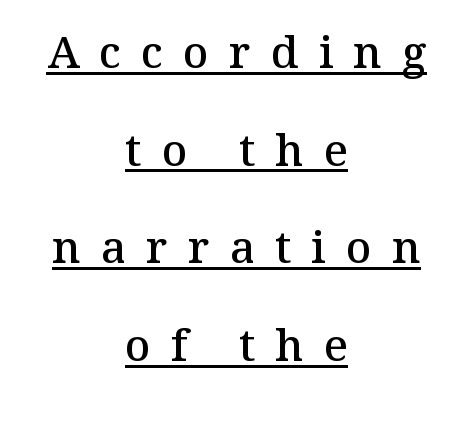
Q: Is the text bold? A: Semi-bold.
Q: Is the text italic (slanted)? A: No, it is upright.
Q: Is the typeface a serif or a sans-serif typeface? A: Serif.
Q: Is the text underlined? A: Yes.
Q: How is the paragraph aligned? A: Centered.
Q: Is the spacing between letters normal or unusually wide? A: Unusually wide.
Q: Is the spacing between lines tight, normal or loose? A: Loose.
Q: Width (condensed, normal, or wide)? A: Normal.
Q: Stroke contrast? A: Medium.
Q: x-height? A: Medium.
Q: Monospaced? A: No.
